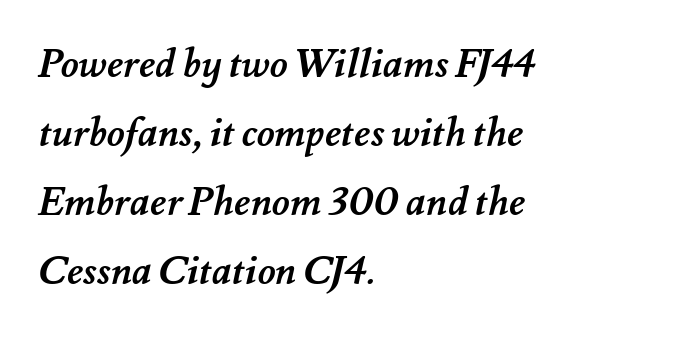
Q: Is the text bold? A: Yes.
Q: Is the text underlined? A: No.
Q: How is the paragraph aligned? A: Left-aligned.
Q: Is the spacing between letters normal or unusually wide? A: Normal.
Q: Width (condensed, normal, or wide)? A: Normal.
Q: Stroke contrast? A: Medium.
Q: x-height? A: Small.
Q: Monospaced? A: No.
